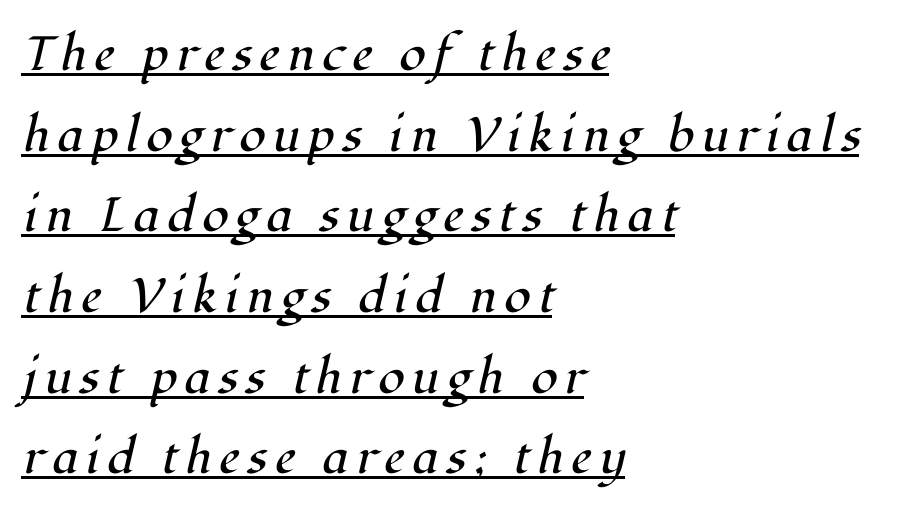
Q: Is the text bold? A: No.
Q: Is the text italic (slanted)? A: Yes, it leans right by about 12 degrees.
Q: Is the typeface a serif or a sans-serif typeface? A: Serif.
Q: Is the text underlined? A: Yes.
Q: How is the paragraph aligned? A: Left-aligned.
Q: Is the spacing between lines tight, normal or loose? A: Normal.
Q: Width (condensed, normal, or wide)? A: Normal.
Q: Stroke contrast? A: High.
Q: x-height? A: Medium.
Q: Monospaced? A: No.
